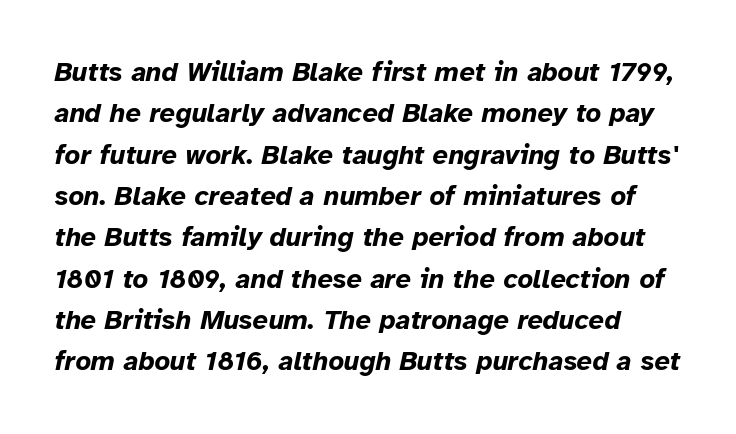
Q: Is the text bold? A: Yes.
Q: Is the text italic (slanted)? A: Yes, it leans right by about 12 degrees.
Q: Is the text underlined? A: No.
Q: Is the spacing between letters normal or unusually wide? A: Normal.
Q: Is the spacing between lines tight, normal or loose? A: Normal.
